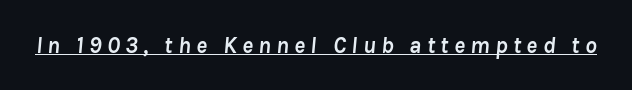
{"italic": "yes", "lean": "right", "slant_degrees": 8, "bold": "yes", "underline": "yes", "letter_spacing": "wide", "letter_spacing_em": 0.23, "glyph_px": 23}
